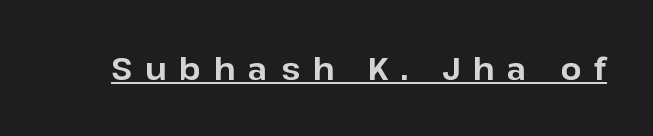
The image shows 30 px bold sans-serif type, upright; set unusually wide letter spacing (+0.43 em), underlined; low stroke contrast and a medium x-height.
